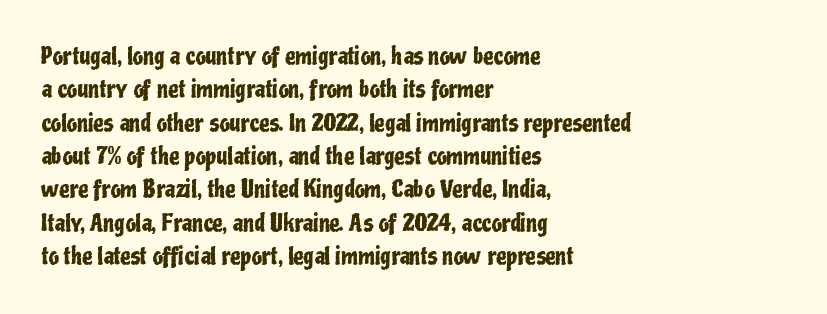
Q: Is the text italic (slanted)? A: No, it is upright.
Q: Is the text underlined? A: No.
Q: How is the paragraph aligned? A: Left-aligned.
Q: Is the spacing between letters normal or unusually wide? A: Normal.
Q: Is the spacing between lines tight, normal or loose? A: Normal.
